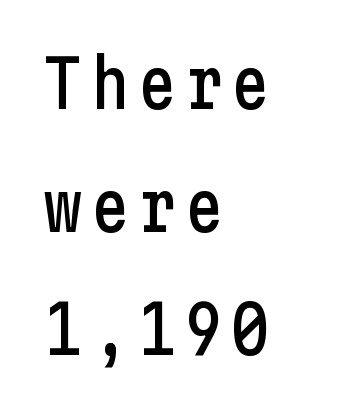
Q: Is the text italic (slanted)? A: No, it is upright.
Q: Is the typeface a serif or a sans-serif typeface? A: Sans-serif.
Q: Is the text underlined? A: No.
Q: How is the paragraph aligned? A: Left-aligned.
Q: Width (condensed, normal, or wide)? A: Condensed.
Q: Stroke contrast? A: Low.
Q: x-height? A: Medium.
